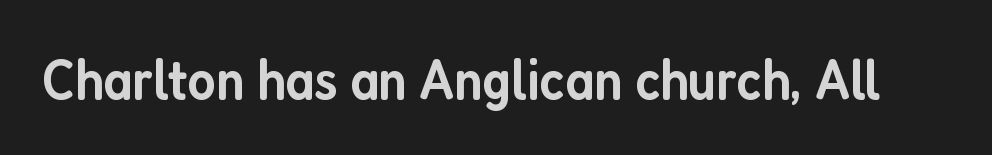
{"serif": "no", "italic": "no", "bold": "semi", "weight": "semibold", "width": "condensed", "stroke_contrast": "low", "x_height": "medium", "monospaced": "no", "underline": "no", "letter_spacing": "normal", "letter_spacing_em": 0.0, "glyph_px": 58}
